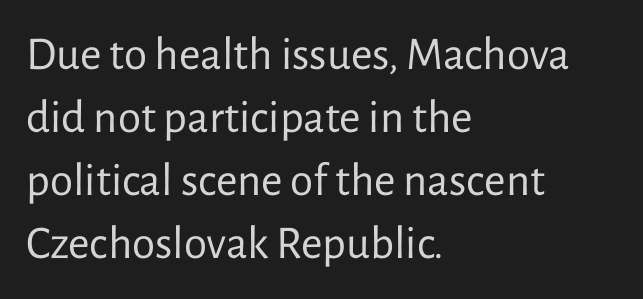
The typeface has the unassuming heft of standard copy or less. Horizontal bands of white between lines are of average thickness. This sample uses plain, unmodified letter spacing. Every row of glyphs begins at an identical x-position on the left.
